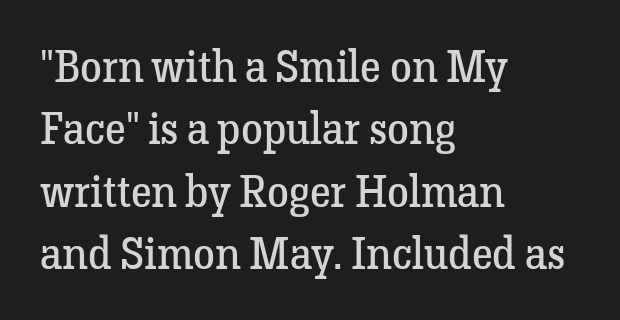
A quiet, ordinary-to-light weight characterises the typeface. A typesetter would mark this as roman, not italic. Compared with typical body copy, the letter spacing here is the same. Glance below the letters and you will spot only blank space.
